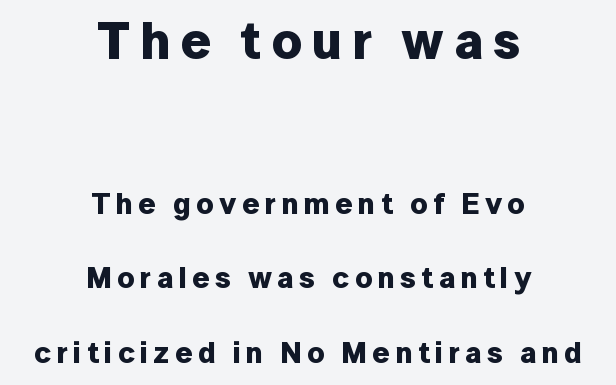
{"serif": "no", "italic": "no", "bold": "yes", "weight": "bold", "width": "normal", "stroke_contrast": "low", "x_height": "medium", "monospaced": "no", "underline": "no", "align": "center", "line_spacing": "loose", "line_spacing_ratio": 2.48, "larger_block": "first", "size_ratio": 1.77, "glyph_px": 53}
